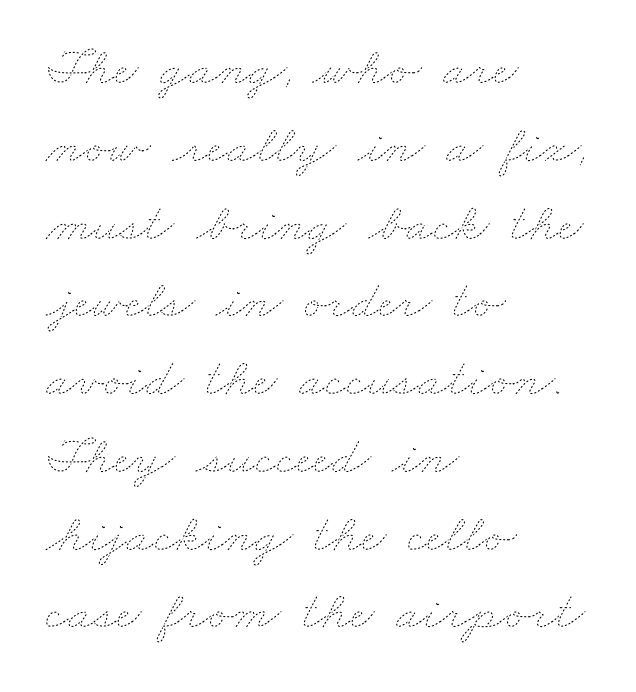
In terms of letterspacing, this is plain default setting. Bare-footed words on every line. Leftover space on each line is placed entirely after the last word. A normal amount of white space separates one row of letters from the next.
